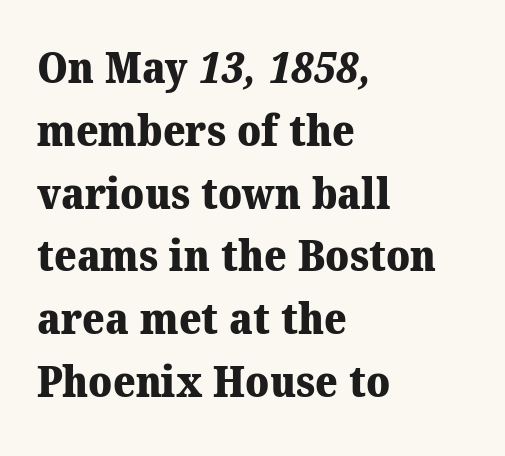
The image shows 43 px heavy serif type; set left-aligned, normal line spacing (1.46x), normal letter spacing, not underlined; medium stroke contrast and a medium x-height.
